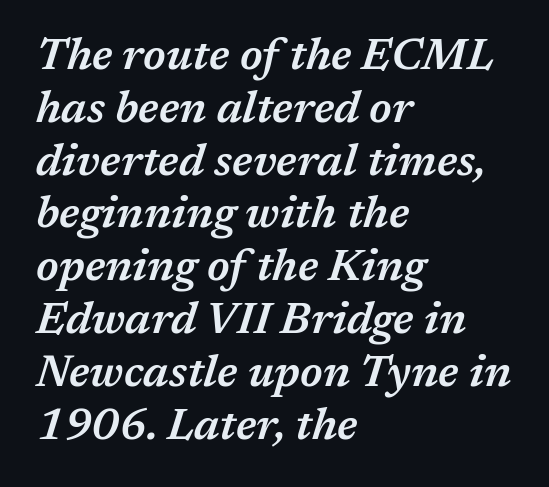
Standard letterfit; no display-style spreading of the glyphs. The passage shown is typed in a proportional face where columns would drift. When letters slant like this, we call the style italic. The glyphs have the mass of a demibold cut, below bold. Caption: multi-line text, flush left, ragged right. Words float on clear page, feet unadorned.
